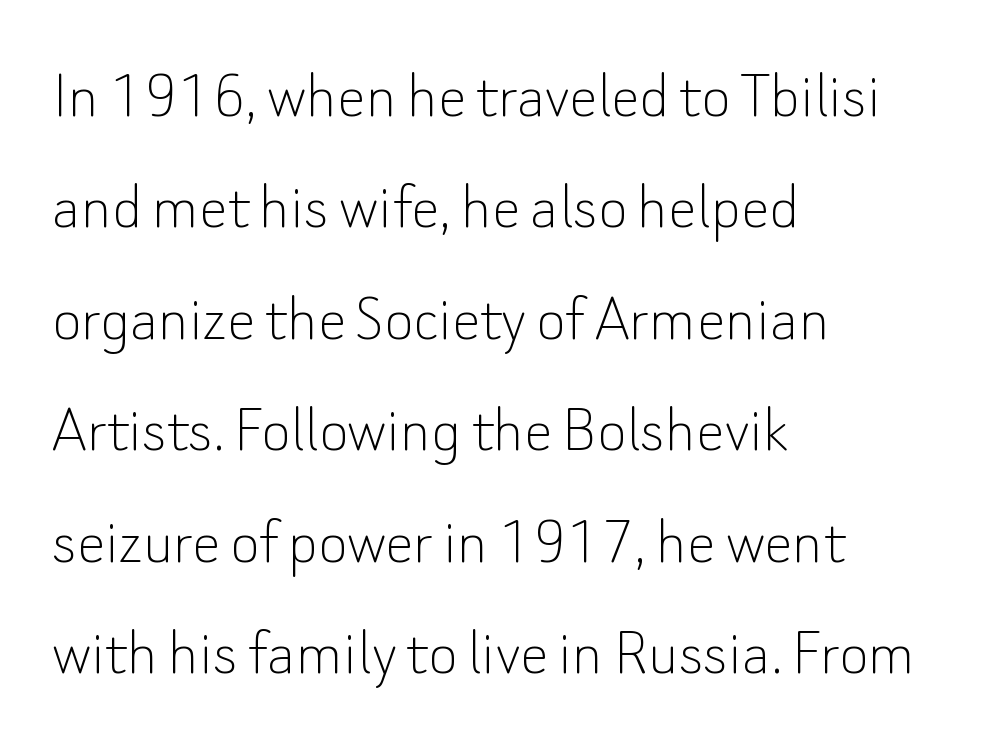
{"serif": "no", "italic": "no", "bold": "no", "weight": "thin", "width": "normal", "stroke_contrast": "low", "x_height": "small", "monospaced": "no", "underline": "no", "align": "left", "line_spacing": "normal", "line_spacing_ratio": 1.57, "letter_spacing": "normal", "letter_spacing_em": 0.0, "glyph_px": 71}
